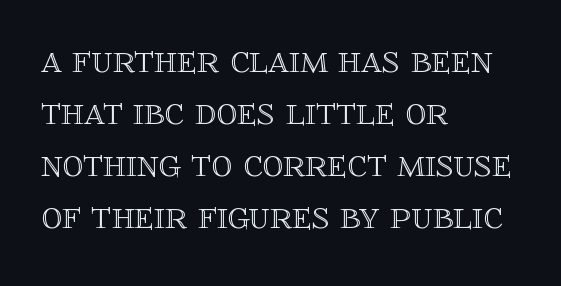
The image shows 41 px text type, upright; set left-aligned, normal line spacing (1.27x), normal letter spacing, not underlined; a large x-height.
